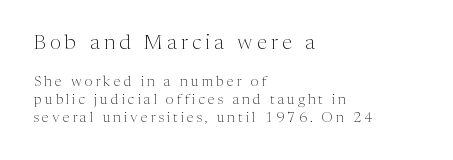
{"italic": "no", "bold": "no", "underline": "no", "align": "left", "line_spacing": "normal", "line_spacing_ratio": 1.27, "letter_spacing": "wide", "letter_spacing_em": 0.22, "larger_block": "first", "size_ratio": 1.43, "glyph_px": 20}
